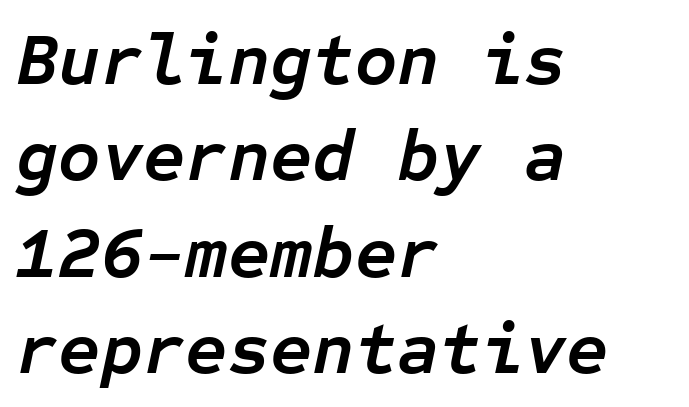
{"italic": "yes", "lean": "right", "slant_degrees": 12, "bold": "yes", "weight": "semibold", "width": "normal", "stroke_contrast": "low", "x_height": "medium", "monospaced": "yes", "underline": "no", "align": "left", "line_spacing": "normal", "line_spacing_ratio": 1.32, "letter_spacing": "normal", "letter_spacing_em": 0.0, "glyph_px": 73}
